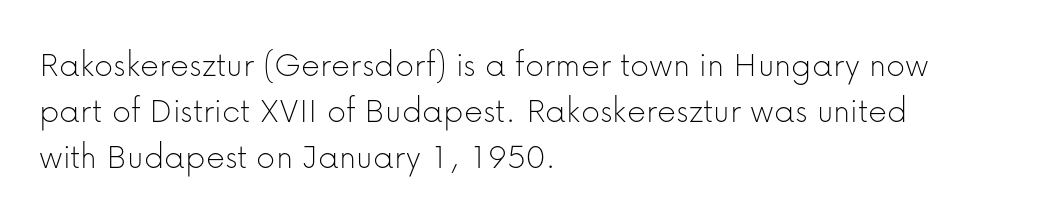
{"serif": "no", "italic": "no", "bold": "no", "weight": "thin", "width": "normal", "stroke_contrast": "low", "x_height": "medium", "monospaced": "no", "underline": "no", "align": "left", "line_spacing_ratio": 1.24, "letter_spacing": "normal", "letter_spacing_em": 0.0, "glyph_px": 37}
